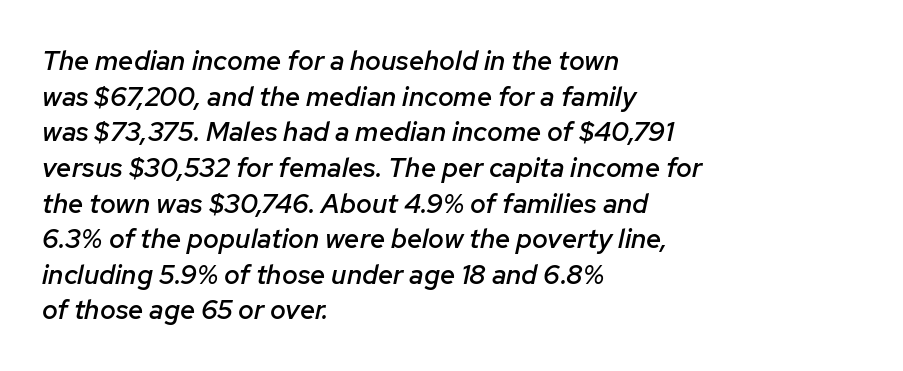
Stems and bowls a touch heavier than normal — semibold. This rendering features lettering with no underline. This sample uses plain, unmodified letter spacing. How would I describe the line gaps? Plain and ordinary. Typeset ragged right — the left edge is the straight one.
